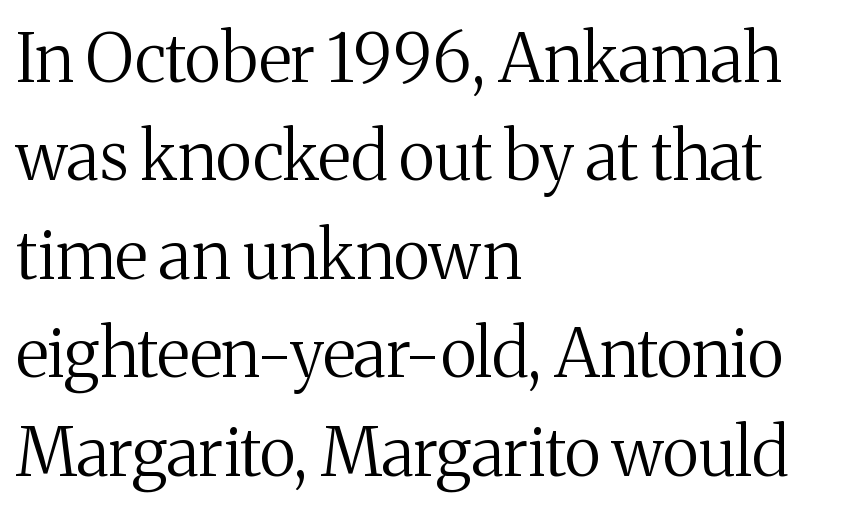
Q: Is the text bold? A: No.
Q: Is the text italic (slanted)? A: No, it is upright.
Q: Is the typeface a serif or a sans-serif typeface? A: Serif.
Q: Is the text underlined? A: No.
Q: How is the paragraph aligned? A: Left-aligned.
Q: Is the spacing between letters normal or unusually wide? A: Normal.
Q: Is the spacing between lines tight, normal or loose? A: Normal.
Q: Width (condensed, normal, or wide)? A: Normal.
Q: Stroke contrast? A: Medium.
Q: x-height? A: Medium.
Q: Monospaced? A: No.
